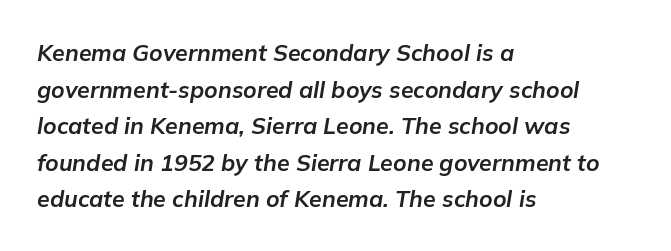
Q: Is the text bold? A: Yes.
Q: Is the text italic (slanted)? A: Yes, it leans right by about 9 degrees.
Q: Is the text underlined? A: No.
Q: How is the paragraph aligned? A: Left-aligned.
Q: Is the spacing between letters normal or unusually wide? A: Normal.
Q: Is the spacing between lines tight, normal or loose? A: Normal.
